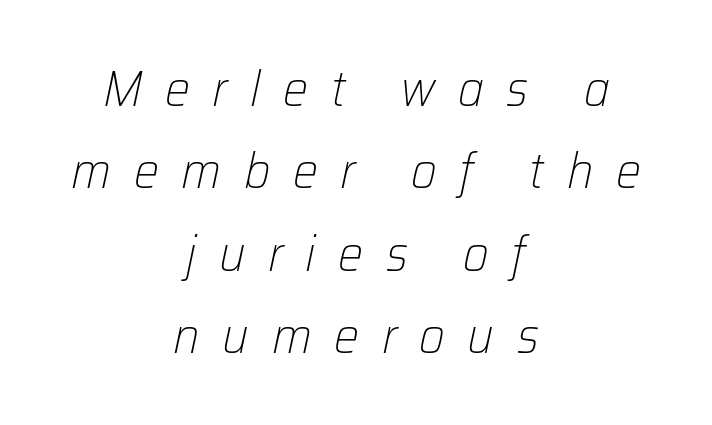
Successive baselines arrive at the customary interval. Here the designer chose a conventional face with non-uniform glyph widths. This sample uses an oblique cut, with every glyph tilted off the vertical. These lines have a slow, spaced-out rhythm from letter to letter. Letters rest on an invisible, unmarked baseline. A centered setting, common on invitations and titles, is used for this passage.
